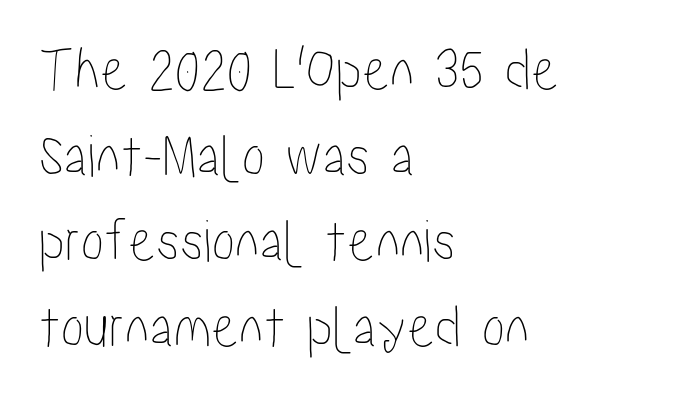
The rendering uses natural spacing where letterforms have individual widths. Inter-character spacing is left at the font's built-in metrics. Ordinary non-slanted type is in use. A bare baseline throughout the passage.
